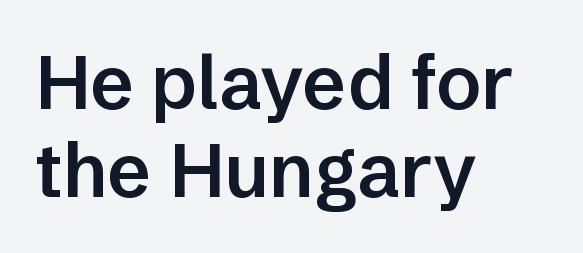
{"serif": "no", "italic": "no", "bold": "semi", "weight": "semibold", "width": "normal", "stroke_contrast": "low", "x_height": "medium", "monospaced": "no", "underline": "no", "align": "left", "line_spacing_ratio": 1.18, "letter_spacing": "normal", "letter_spacing_em": 0.0, "glyph_px": 75}
